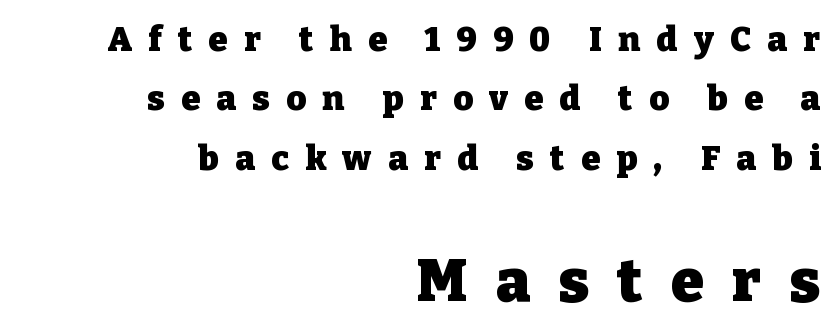
Q: Is the text bold? A: Yes.
Q: Is the text italic (slanted)? A: No, it is upright.
Q: Is the typeface a serif or a sans-serif typeface? A: Serif.
Q: Is the text underlined? A: No.
Q: How is the paragraph aligned? A: Right-aligned.
Q: Is the spacing between letters normal or unusually wide? A: Unusually wide.
Q: Which block of text is set in a larger size, the first (top) or the second (bottom)? A: The second (bottom) one.
Q: Width (condensed, normal, or wide)? A: Normal.
Q: Stroke contrast? A: Low.
Q: x-height? A: Medium.
Q: Monospaced? A: No.
